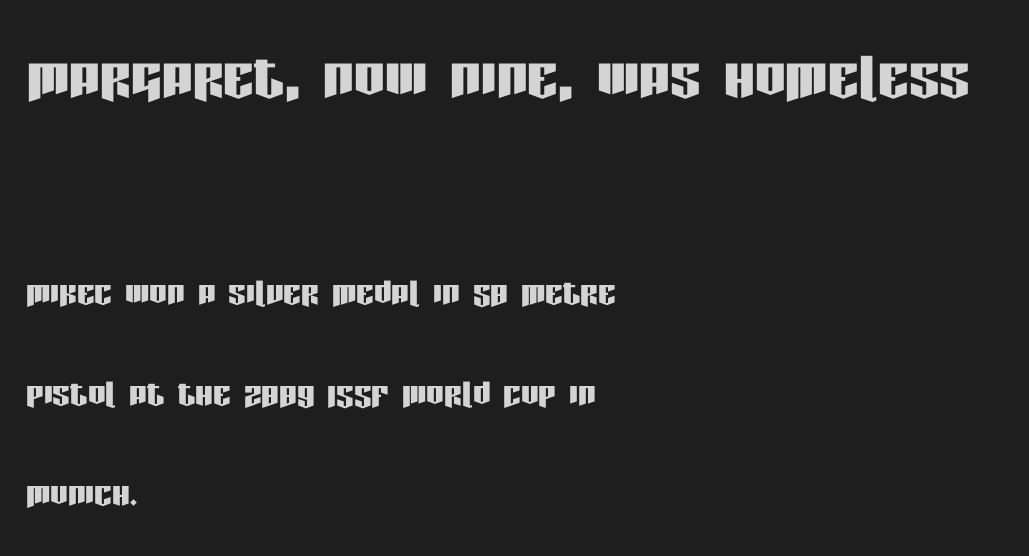
Q: Is the text italic (slanted)? A: No, it is upright.
Q: Is the typeface a serif or a sans-serif typeface? A: Sans-serif.
Q: Is the text underlined? A: No.
Q: How is the paragraph aligned? A: Left-aligned.
Q: Is the spacing between letters normal or unusually wide? A: Normal.
Q: Is the spacing between lines tight, normal or loose? A: Loose.
Q: Which block of text is set in a larger size, the first (top) or the second (bottom)? A: The first (top) one.
Q: Width (condensed, normal, or wide)? A: Condensed.
Q: Stroke contrast? A: Low.
Q: x-height? A: Large.
Q: Monospaced? A: No.
